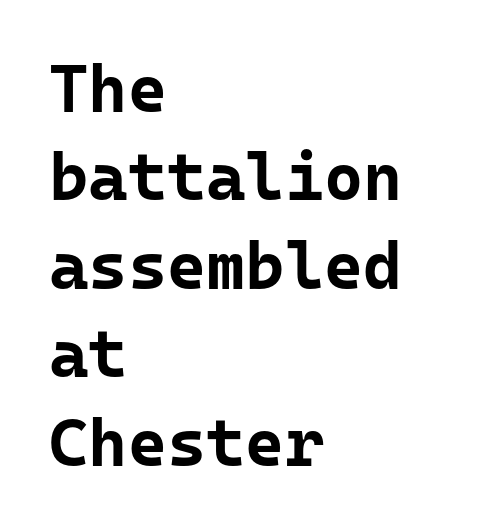
Q: Is the text bold? A: Yes.
Q: Is the text italic (slanted)? A: No, it is upright.
Q: Is the typeface a serif or a sans-serif typeface? A: Sans-serif.
Q: Is the text underlined? A: No.
Q: How is the paragraph aligned? A: Left-aligned.
Q: Is the spacing between letters normal or unusually wide? A: Normal.
Q: Is the spacing between lines tight, normal or loose? A: Normal.
Q: Width (condensed, normal, or wide)? A: Normal.
Q: Stroke contrast? A: Low.
Q: x-height? A: Medium.
Q: Monospaced? A: Yes.
